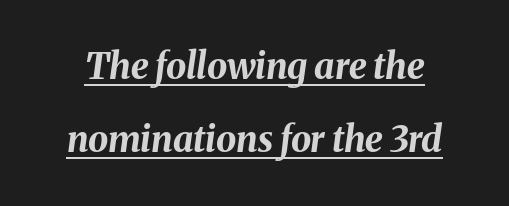
The image shows 36 px bold type, italic (leaning right); set loose line spacing (2.03x), normal letter spacing, underlined; medium stroke contrast and a medium x-height.
